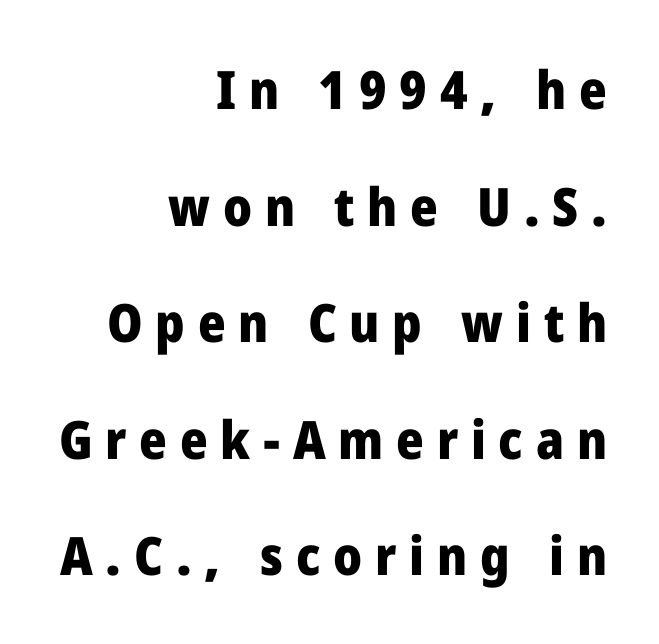
Q: Is the text bold? A: Yes.
Q: Is the text italic (slanted)? A: No, it is upright.
Q: Is the typeface a serif or a sans-serif typeface? A: Sans-serif.
Q: Is the text underlined? A: No.
Q: How is the paragraph aligned? A: Right-aligned.
Q: Is the spacing between letters normal or unusually wide? A: Unusually wide.
Q: Is the spacing between lines tight, normal or loose? A: Loose.
Q: Width (condensed, normal, or wide)? A: Normal.
Q: Stroke contrast? A: Low.
Q: x-height? A: Medium.
Q: Monospaced? A: No.
